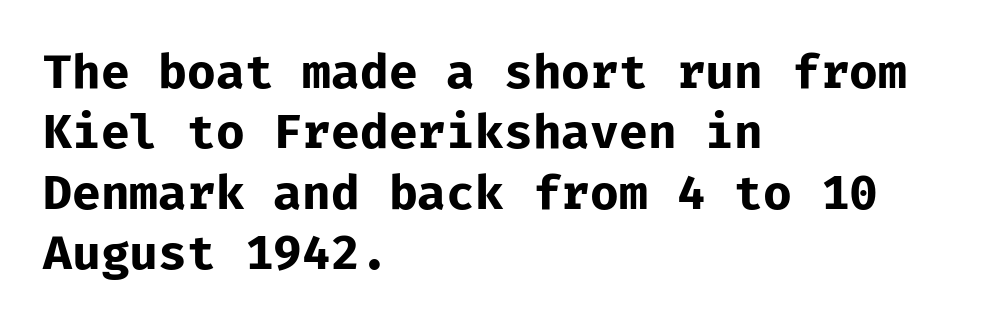
Plain, unruled lines of type. Nothing unusual about the tracking: characters are spaced as the font intends. Does the copy run flush right? No — it runs flush left. The characters look thick and weighty, a clear bold.
